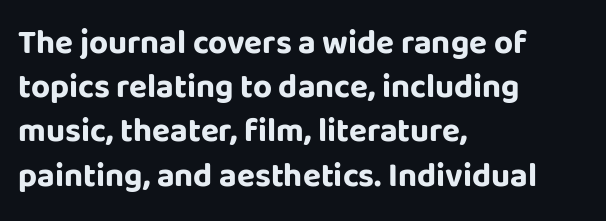
{"serif": "no", "italic": "no", "bold": "yes", "weight": "bold", "width": "normal", "stroke_contrast": "low", "x_height": "large", "monospaced": "no", "underline": "no", "align": "left", "line_spacing": "normal", "line_spacing_ratio": 1.34, "letter_spacing": "normal", "letter_spacing_em": 0.0, "glyph_px": 33}
